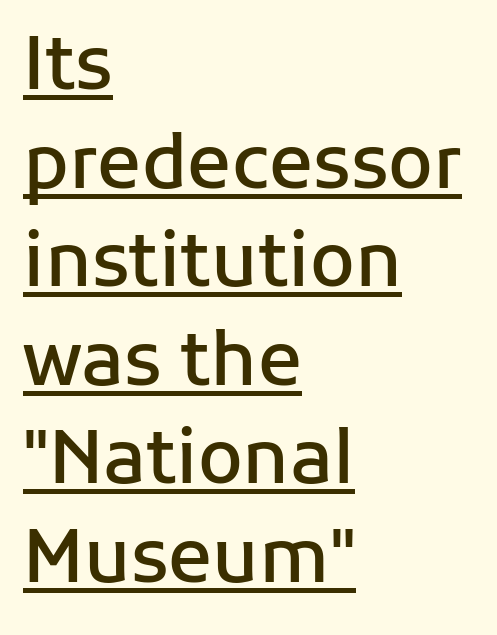
A classic flush-left, rag-right setting is used for this passage. The sample's only ornament is a line tracing under the words. The face used here is a semibold: visibly heavier than regular, lighter than bold. Baseline-to-baseline distance is the conventional proportion of letter height.
